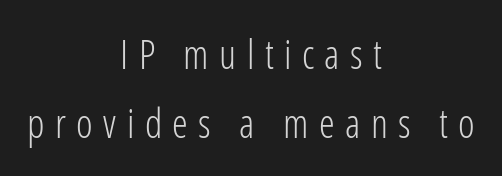
The image shows 40 px light, condensed sans-serif type, upright; set centered, line spacing 1.72x, unusually wide letter spacing (+0.26 em), not underlined; low stroke contrast and a medium x-height.
